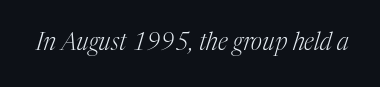
The image shows 24 px text type, italic (leaning right); set normal letter spacing, not underlined.
